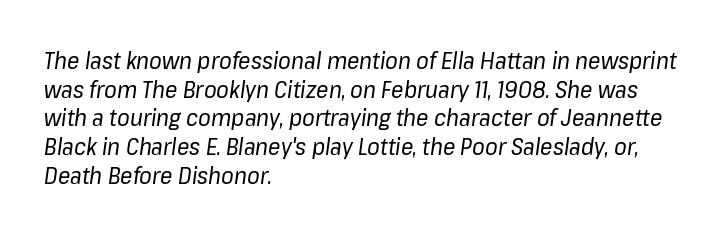
A quiet, ordinary-to-light weight characterises the typeface. Vertical spacing — default. The string is rendered with underlining switched off. The horizontal fit of the characters is conventional and even. Visually the block forms a straight wall on the left and a jagged coastline on the right. The rendering applies a slant to the glyphs.
